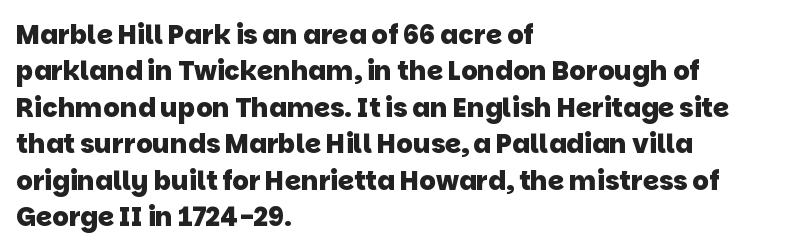
Q: Is the text bold? A: Yes.
Q: Is the text underlined? A: No.
Q: How is the paragraph aligned? A: Left-aligned.
Q: Is the spacing between letters normal or unusually wide? A: Normal.
Q: Is the spacing between lines tight, normal or loose? A: Normal.
